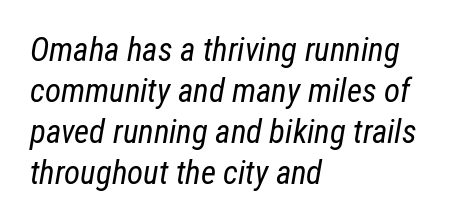
Rule under the text: the space is simply empty. An italicized treatment has been applied to the whole sample. The letterforms sit shoulder to shoulder at normal distance. You could not count columns in this text — the font is proportionally spaced. Stem width sits at or under what a default text font uses. Where is the straight margin? On the left.
